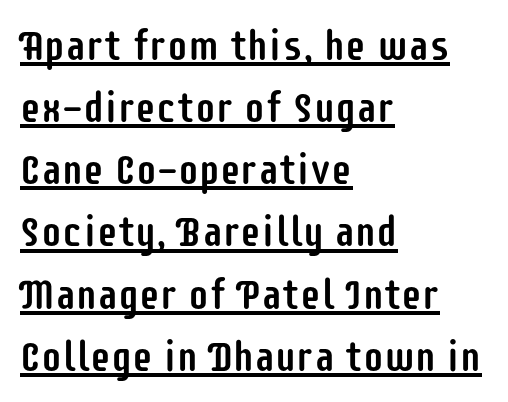
{"serif": "no", "italic": "no", "width": "condensed", "stroke_contrast": "low", "x_height": "large", "monospaced": "no", "underline": "yes", "align": "left", "line_spacing": "normal", "line_spacing_ratio": 1.48, "letter_spacing": "normal", "letter_spacing_em": 0.0, "glyph_px": 42}
